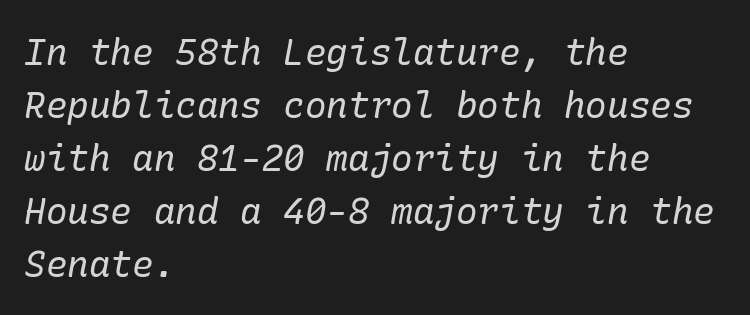
{"italic": "yes", "lean": "right", "slant_degrees": 10, "bold": "no", "weight": "regular", "width": "normal", "stroke_contrast": "low", "x_height": "medium", "underline": "no", "align": "left", "line_spacing": "normal", "line_spacing_ratio": 1.47, "letter_spacing": "normal", "letter_spacing_em": 0.0, "glyph_px": 36}
